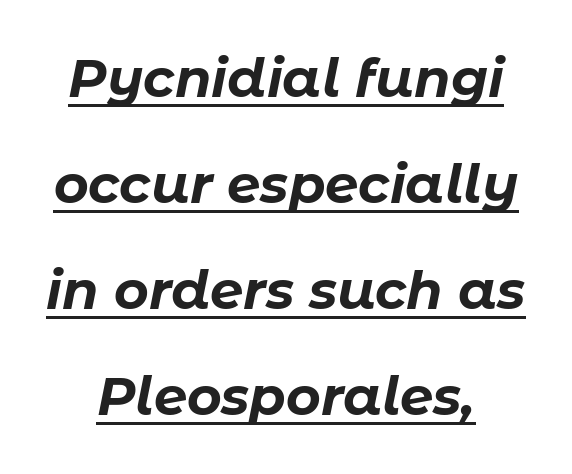
Is the letter spacing exaggerated? No — it looks like the ordinary default. The typesetter has applied underlining to the passage shown. Caption: bold face, heavy strokes. Character widths vary here, with narrow letters taking less room than wide ones. It's the slanting kind of type. The block of text is sparse from top to bottom, with ample space between rows.
